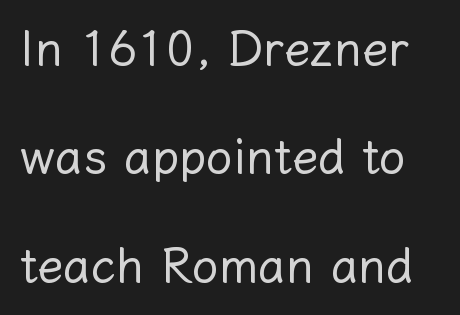
Q: Is the text bold? A: No.
Q: Is the text italic (slanted)? A: No, it is upright.
Q: Is the text underlined? A: No.
Q: Is the spacing between letters normal or unusually wide? A: Normal.
Q: Is the spacing between lines tight, normal or loose? A: Loose.
Q: Width (condensed, normal, or wide)? A: Normal.
Q: Stroke contrast? A: Low.
Q: x-height? A: Medium.
Q: Monospaced? A: No.
